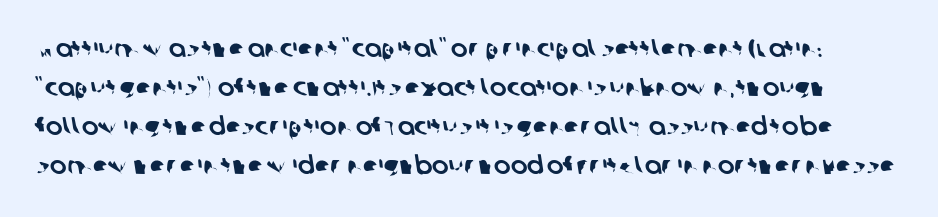
The image shows 25 px text type; set normal line spacing (1.56x), normal letter spacing, not underlined.
